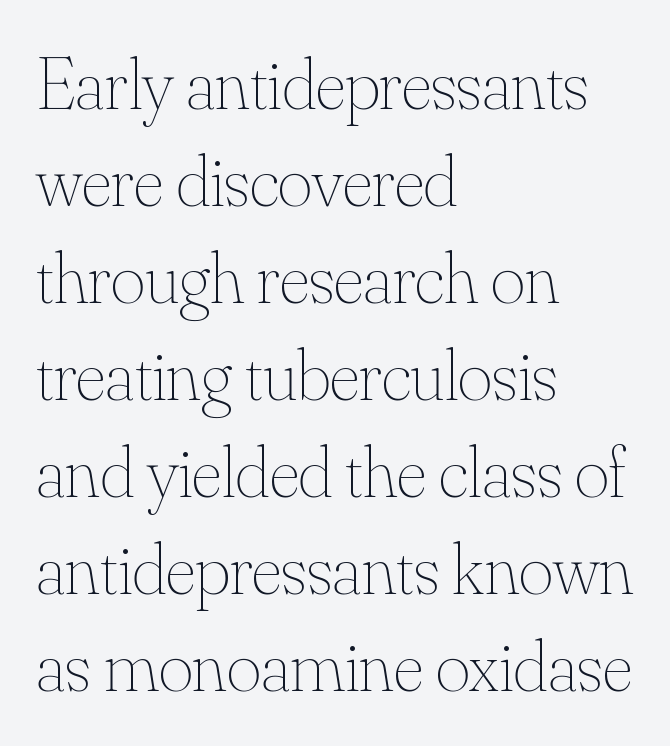
The image shows 74 px thin type, upright; set left-aligned, normal line spacing (1.31x), normal letter spacing, not underlined; medium stroke contrast and a small x-height.
